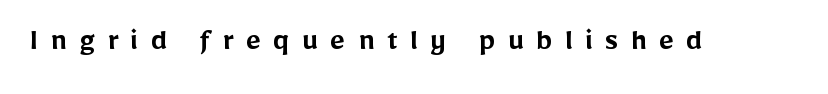
Q: Is the text bold? A: Semi-bold.
Q: Is the text italic (slanted)? A: No, it is upright.
Q: Is the typeface a serif or a sans-serif typeface? A: Sans-serif.
Q: Is the text underlined? A: No.
Q: Is the spacing between letters normal or unusually wide? A: Unusually wide.
Q: Width (condensed, normal, or wide)? A: Normal.
Q: Stroke contrast? A: Low.
Q: x-height? A: Medium.
Q: Monospaced? A: No.
